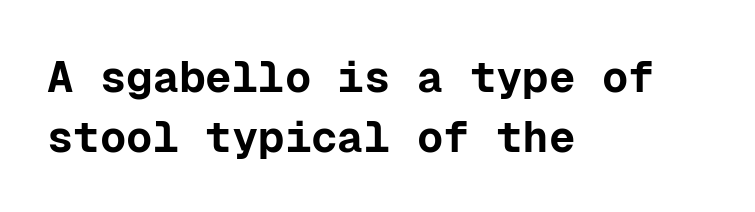
Q: Is the text bold? A: Yes.
Q: Is the text italic (slanted)? A: No, it is upright.
Q: Is the typeface a serif or a sans-serif typeface? A: Sans-serif.
Q: Is the text underlined? A: No.
Q: How is the paragraph aligned? A: Left-aligned.
Q: Is the spacing between letters normal or unusually wide? A: Normal.
Q: Is the spacing between lines tight, normal or loose? A: Normal.
Q: Width (condensed, normal, or wide)? A: Normal.
Q: Stroke contrast? A: Low.
Q: x-height? A: Medium.
Q: Monospaced? A: Yes.
